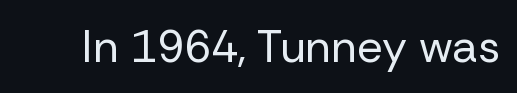
Look at the tracking — it's just the regular setting, nothing added. To sum up the face: it is a sans, with no serifs. Varying glyph widths throughout — classic text-font behaviour. Weight class: somewhere from thin through regular. Lines of text with bare space underneath.
